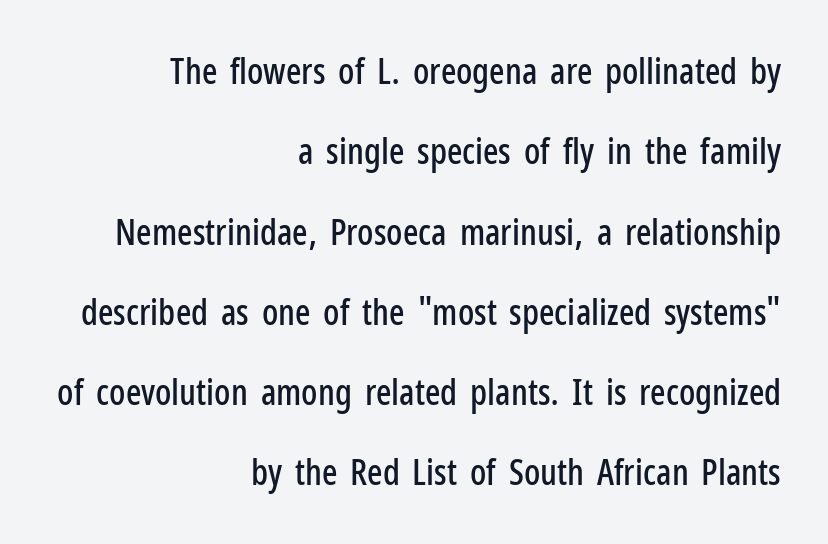
{"serif": "no", "italic": "no", "width": "condensed", "stroke_contrast": "low", "x_height": "medium", "monospaced": "no", "underline": "no", "align": "right", "line_spacing": "loose", "line_spacing_ratio": 2.23, "letter_spacing": "normal", "letter_spacing_em": 0.0, "glyph_px": 36}
